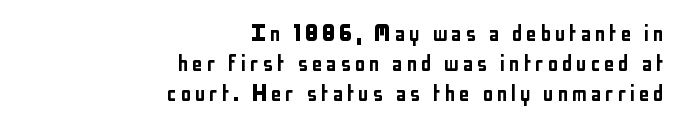
The image shows 27 px text type, upright; set right-aligned, tight line spacing (1.11x), not underlined.
